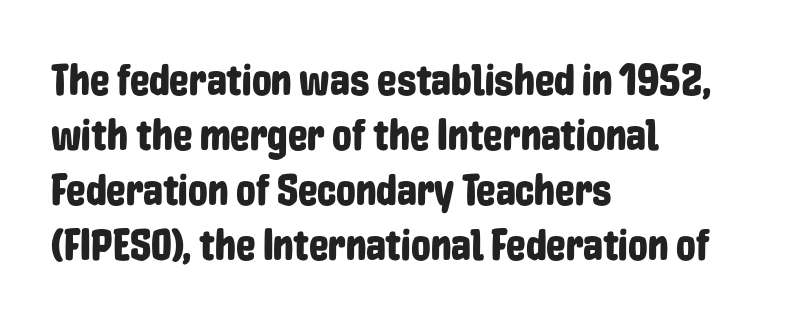
Upright lettering throughout. The gaps between neighbouring characters are ordinary and unremarkable. Glance below the letters and you will spot only blank space. Horizontal alignment here is leftward, the default for most running prose.
